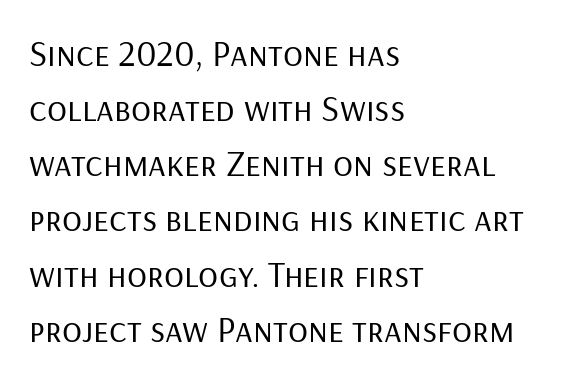
Counters stay open thanks to moderate or lighter strokes. Observe the absence of serifs on each vertical stroke in this sample. Rendered with straight, roman letterforms. The compositor pushed each line to the left boundary.
